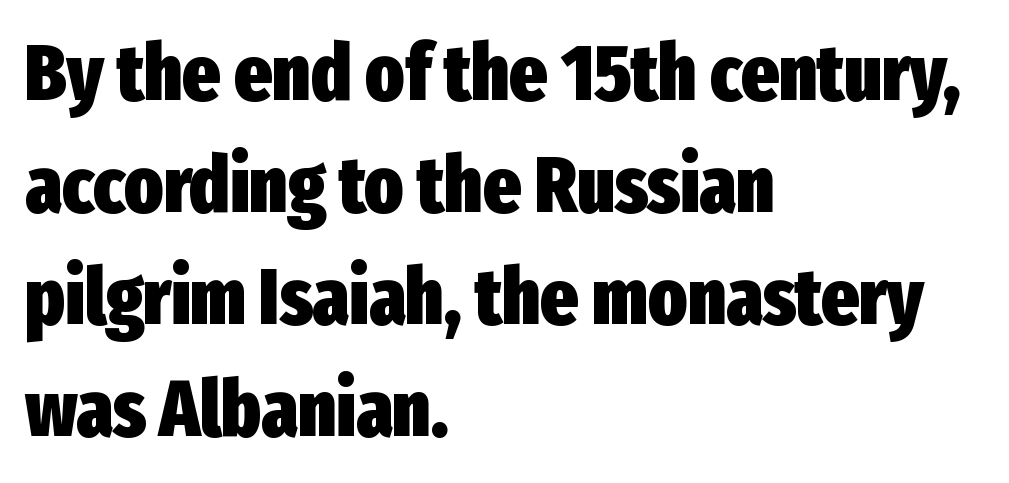
Typographically, this falls in the sans-serif category. The block of text has a typical density, with ordinary space between rows. Rendered with straight, roman letterforms. Lines of text with bare space underneath.
